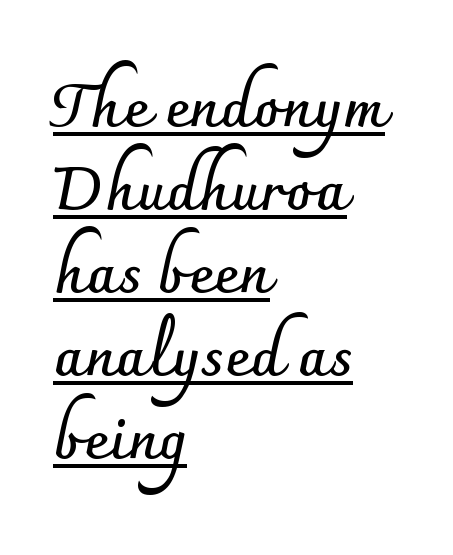
Stroke thickness is high; the sample reads as a true bold. Varying glyph widths throughout — classic text-font behaviour. Notice how descenders clear the ascenders below comfortably — that's standard leading. The letterforms sit shoulder to shoulder at normal distance.
